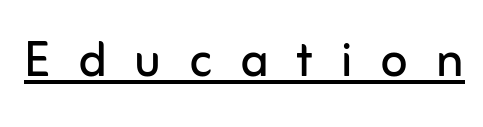
The image shows 63 px regular-weight sans-serif type, upright; set unusually wide letter spacing (+0.44 em), underlined; low stroke contrast and a medium x-height.
